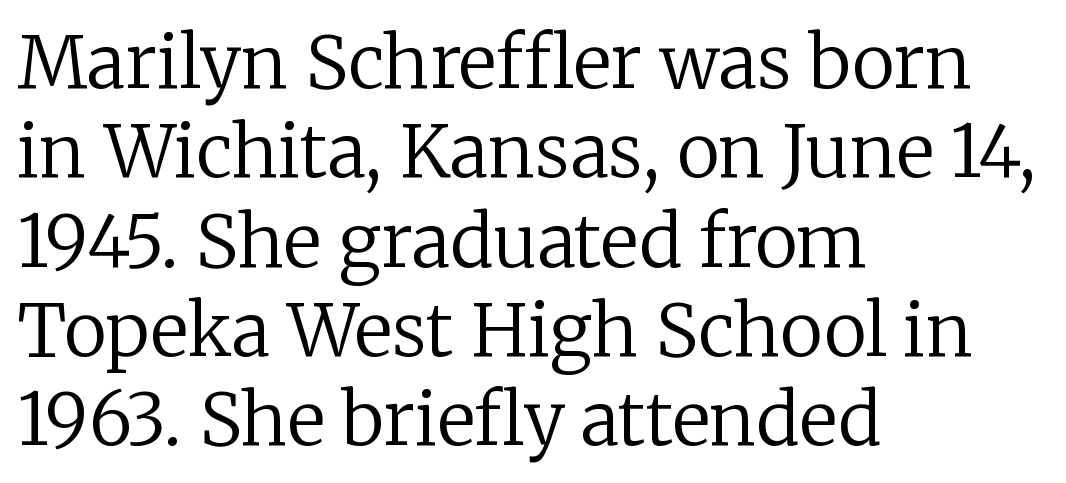
{"serif": "yes", "italic": "no", "bold": "no", "weight": "regular", "width": "normal", "stroke_contrast": "low", "x_height": "medium", "monospaced": "no", "underline": "no", "align": "left", "line_spacing_ratio": 1.24, "letter_spacing": "normal", "letter_spacing_em": 0.0, "glyph_px": 72}
